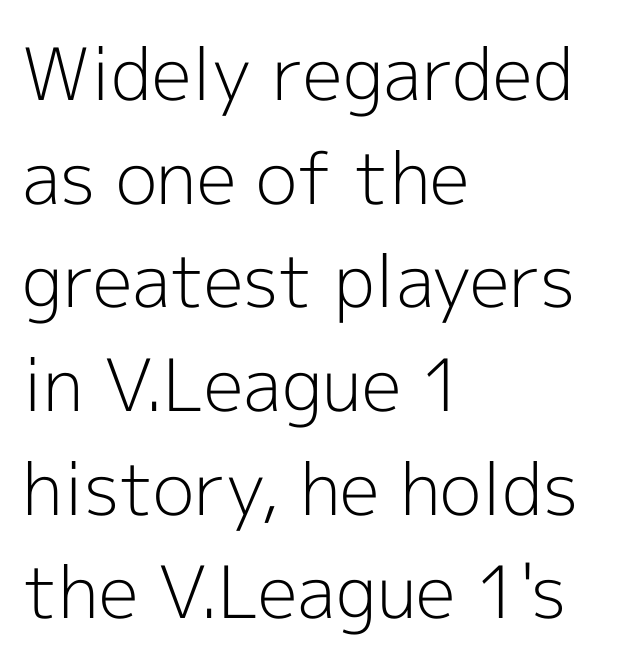
{"serif": "no", "italic": "no", "bold": "no", "weight": "light", "width": "normal", "x_height": "medium", "monospaced": "no", "underline": "no", "align": "left", "line_spacing": "normal", "line_spacing_ratio": 1.44, "letter_spacing": "normal", "letter_spacing_em": 0.0, "glyph_px": 72}
